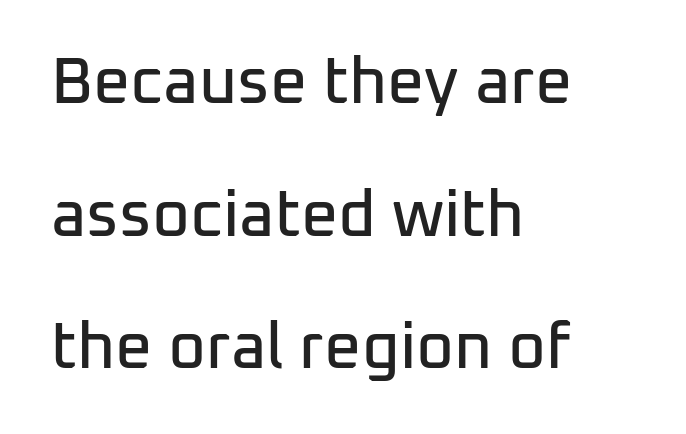
The letters stand straight up with perfectly vertical stems. Is the block centered? No — it sits flush against the left margin. Vertical spacing — loose. Is this a fixed-width face? No — the glyphs have proportional, varying widths.
